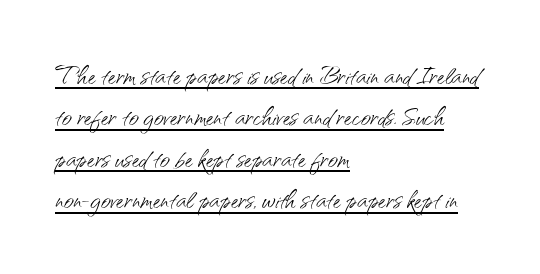
The image shows 34 px light sans-serif type; set left-aligned, line spacing 1.22x, normal letter spacing, underlined; medium stroke contrast and a small x-height.
